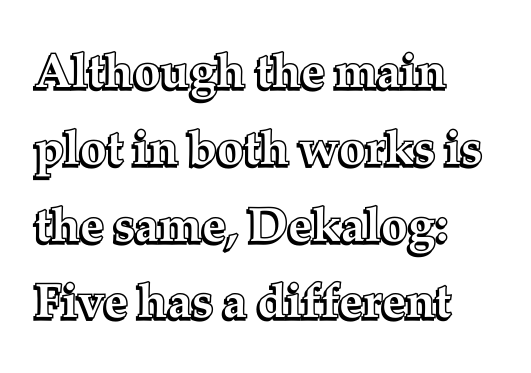
The image shows 48 px text type, upright; set left-aligned, normal line spacing (1.6x), normal letter spacing, not underlined; a medium x-height.
